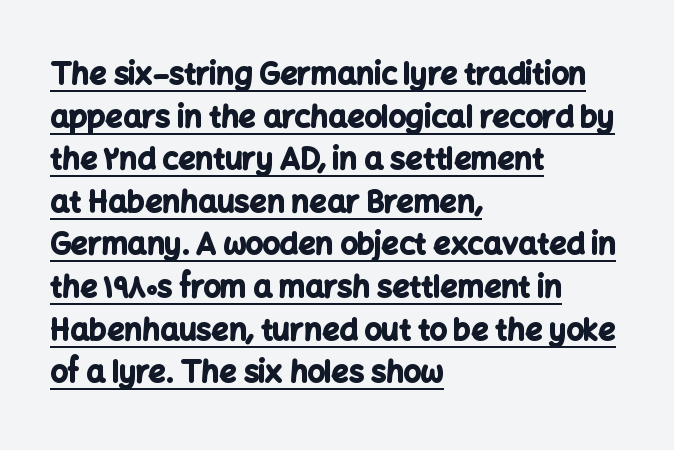
{"serif": "no", "italic": "no", "bold": "yes", "weight": "bold", "width": "normal", "stroke_contrast": "low", "x_height": "medium", "monospaced": "no", "underline": "yes", "align": "left", "line_spacing": "normal", "line_spacing_ratio": 1.42, "letter_spacing": "normal", "letter_spacing_em": 0.0, "glyph_px": 30}
